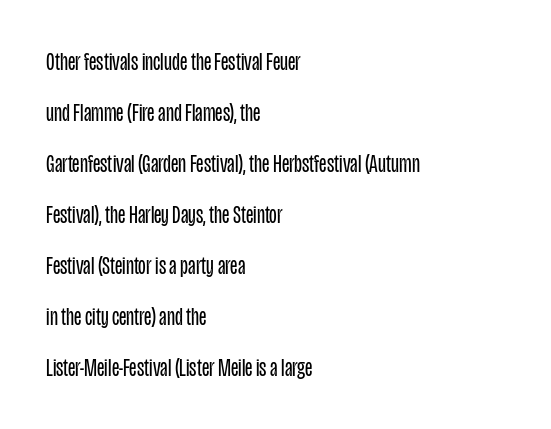
Q: Is the text bold? A: No.
Q: Is the text italic (slanted)? A: No, it is upright.
Q: Is the text underlined? A: No.
Q: How is the paragraph aligned? A: Left-aligned.
Q: Is the spacing between letters normal or unusually wide? A: Normal.
Q: Is the spacing between lines tight, normal or loose? A: Loose.
